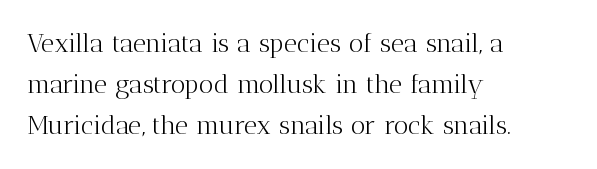
Q: Is the text bold? A: No.
Q: Is the text italic (slanted)? A: No, it is upright.
Q: Is the text underlined? A: No.
Q: How is the paragraph aligned? A: Left-aligned.
Q: Is the spacing between letters normal or unusually wide? A: Normal.
Q: Is the spacing between lines tight, normal or loose? A: Normal.
